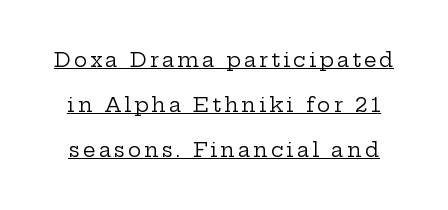
{"italic": "no", "bold": "no", "underline": "yes", "line_spacing": "loose", "line_spacing_ratio": 2.25, "glyph_px": 20}
